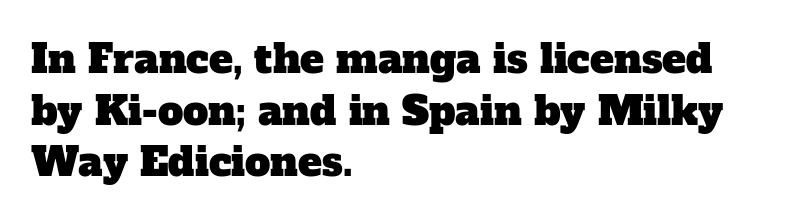
The image shows 40 px serif type; set left-aligned, normal line spacing (1.29x), normal letter spacing, not underlined; low stroke contrast and a medium x-height.
